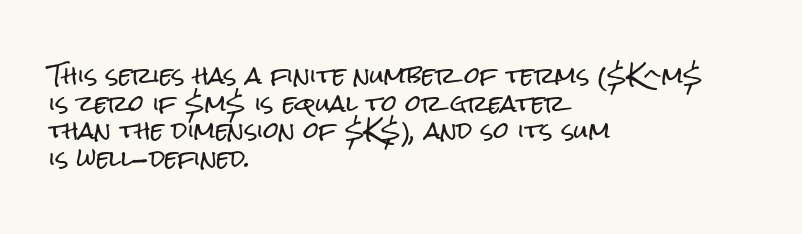
The image shows 22 px text type, upright; set left-aligned, normal line spacing (1.26x), normal letter spacing, not underlined.
